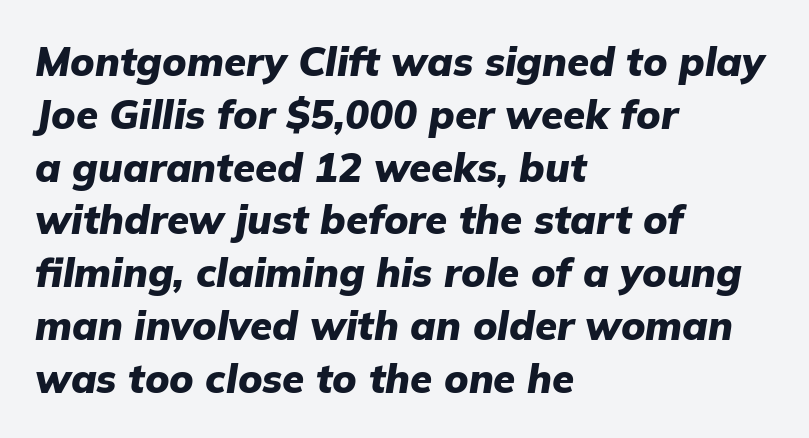
Q: Is the text bold? A: Yes.
Q: Is the text italic (slanted)? A: Yes, it leans right by about 9 degrees.
Q: Is the text underlined? A: No.
Q: How is the paragraph aligned? A: Left-aligned.
Q: Is the spacing between letters normal or unusually wide? A: Normal.
Q: Is the spacing between lines tight, normal or loose? A: Normal.
Q: Width (condensed, normal, or wide)? A: Normal.
Q: Stroke contrast? A: Low.
Q: x-height? A: Medium.
Q: Monospaced? A: No.
